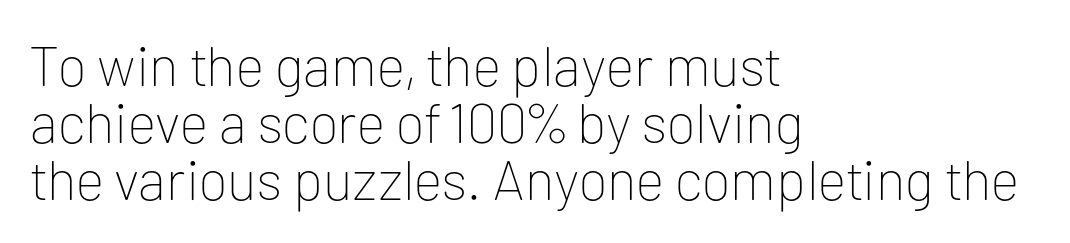
Q: Is the text bold? A: No.
Q: Is the text italic (slanted)? A: No, it is upright.
Q: Is the typeface a serif or a sans-serif typeface? A: Sans-serif.
Q: Is the text underlined? A: No.
Q: How is the paragraph aligned? A: Left-aligned.
Q: Is the spacing between letters normal or unusually wide? A: Normal.
Q: Is the spacing between lines tight, normal or loose? A: Tight.
Q: Width (condensed, normal, or wide)? A: Normal.
Q: Stroke contrast? A: Low.
Q: x-height? A: Medium.
Q: Monospaced? A: No.
